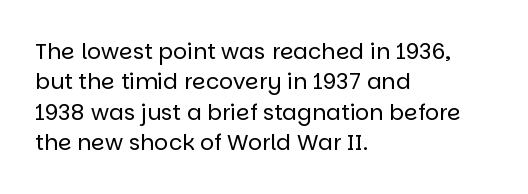
Q: Is the text bold? A: No.
Q: Is the text italic (slanted)? A: No, it is upright.
Q: Is the text underlined? A: No.
Q: How is the paragraph aligned? A: Left-aligned.
Q: Is the spacing between letters normal or unusually wide? A: Normal.
Q: Is the spacing between lines tight, normal or loose? A: Normal.
